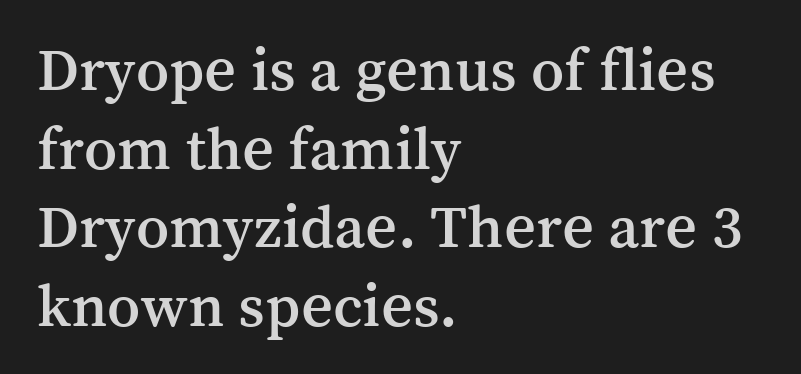
{"serif": "yes", "italic": "no", "width": "normal", "stroke_contrast": "medium", "x_height": "medium", "monospaced": "no", "underline": "no", "align": "left", "line_spacing": "normal", "line_spacing_ratio": 1.27, "letter_spacing": "normal", "letter_spacing_em": 0.0, "glyph_px": 62}
